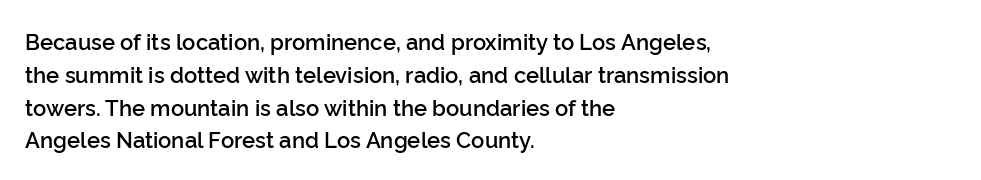
{"italic": "no", "bold": "semi", "underline": "no", "align": "left", "line_spacing": "normal", "line_spacing_ratio": 1.49, "letter_spacing": "normal", "letter_spacing_em": 0.0, "glyph_px": 22}
